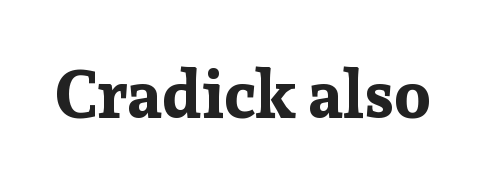
Q: Is the text bold? A: Yes.
Q: Is the text italic (slanted)? A: No, it is upright.
Q: Is the typeface a serif or a sans-serif typeface? A: Serif.
Q: Is the text underlined? A: No.
Q: Is the spacing between letters normal or unusually wide? A: Normal.
Q: Width (condensed, normal, or wide)? A: Normal.
Q: Stroke contrast? A: Low.
Q: x-height? A: Medium.
Q: Monospaced? A: No.
